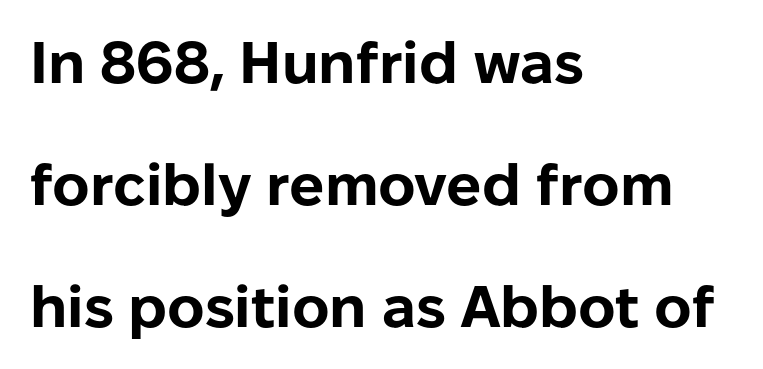
{"serif": "no", "italic": "no", "bold": "yes", "weight": "bold", "width": "normal", "stroke_contrast": "low", "x_height": "medium", "monospaced": "no", "underline": "no", "align": "left", "line_spacing": "loose", "line_spacing_ratio": 2.1, "letter_spacing": "normal", "letter_spacing_em": 0.0, "glyph_px": 58}
